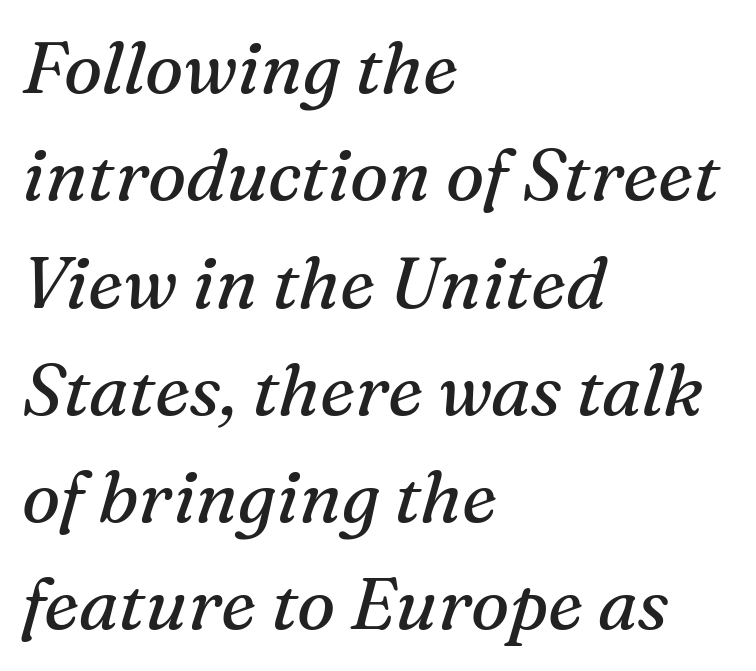
Plain, unruled lines of type. Line spacing here is normal. Is the letter spacing exaggerated? No — it looks like the ordinary default. Does the lettering tilt? It does — this is italic.
